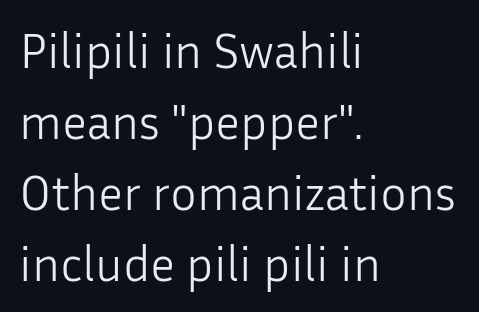
This rendering employs a face without finishing strokes, i.e., a sans-serif. Each letter keeps its own natural width here, so spacing adapts to shape. Stroke mass is kept to a normal reading level or below. Notice how the passage keeps a crisp vertical edge on the left only.
